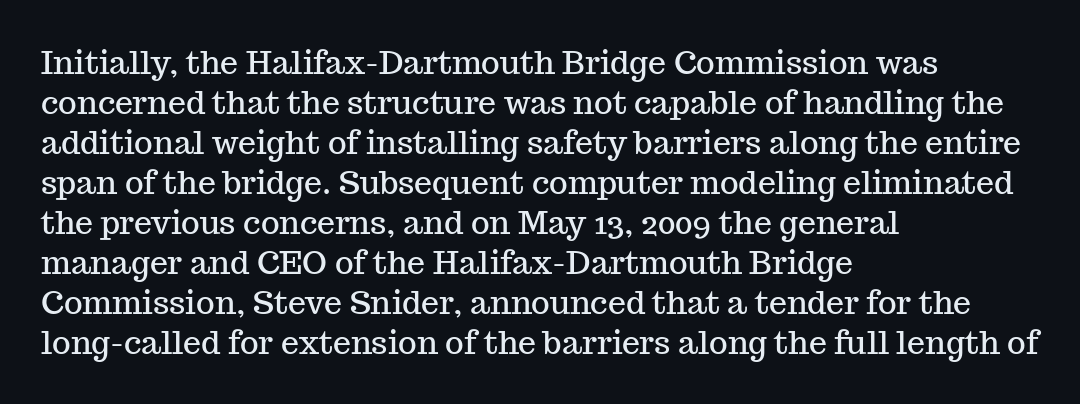
Q: Is the text italic (slanted)? A: No, it is upright.
Q: Is the typeface a serif or a sans-serif typeface? A: Serif.
Q: Is the text underlined? A: No.
Q: How is the paragraph aligned? A: Left-aligned.
Q: Is the spacing between letters normal or unusually wide? A: Normal.
Q: Is the spacing between lines tight, normal or loose? A: Normal.
Q: Width (condensed, normal, or wide)? A: Normal.
Q: Stroke contrast? A: Medium.
Q: x-height? A: Medium.
Q: Monospaced? A: No.
